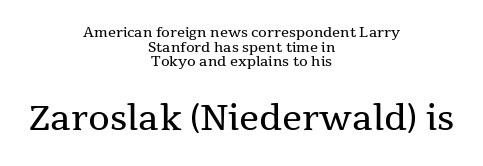
The image shows 35 px regular-weight serif type, upright; set centered, tight line spacing (1.04x), normal letter spacing, not underlined; the second (bottom) block is 2.5x larger; medium stroke contrast and a medium x-height.
